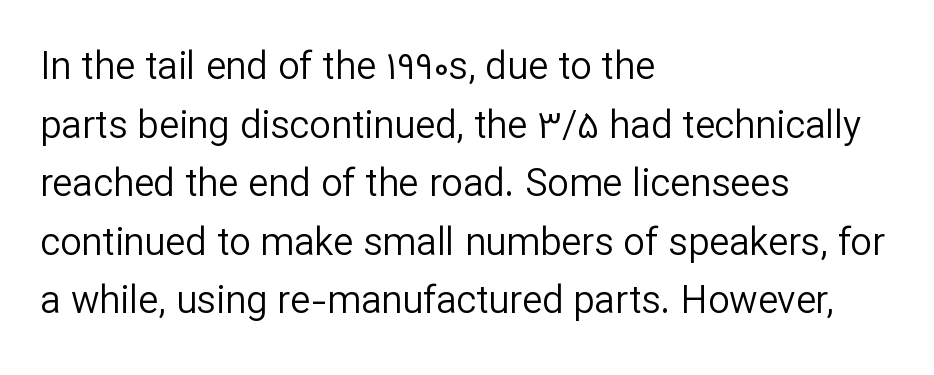
The image shows 38 px regular-weight sans-serif type, upright; set left-aligned, normal line spacing (1.54x), normal letter spacing, not underlined; low stroke contrast and a medium x-height.
